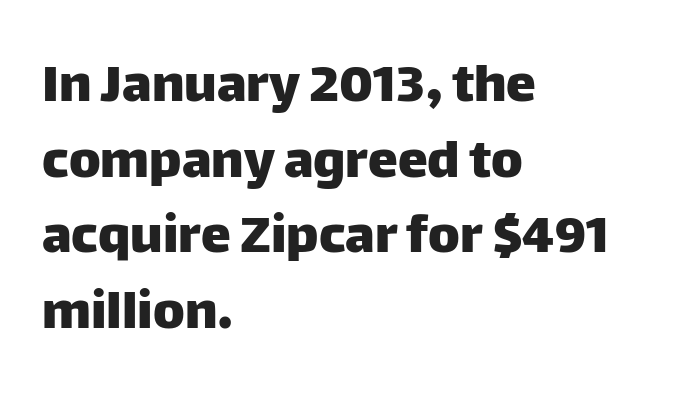
The image shows 60 px sans-serif type, upright; set left-aligned, normal line spacing (1.26x), normal letter spacing, not underlined; low stroke contrast and a large x-height.
